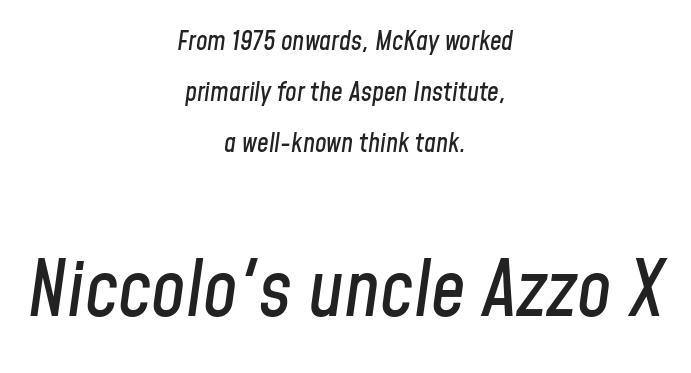
The face used here has a pronounced slope to its letters. The rendering uses a large line-height, opening up the rows. The rag falls on both sides of this text block equally. The emphasis by scale lands on block number two, below. You could call the tracking neutral — neither tight nor loose. Think of a printed novel: that variable character pitch is what you see here.
